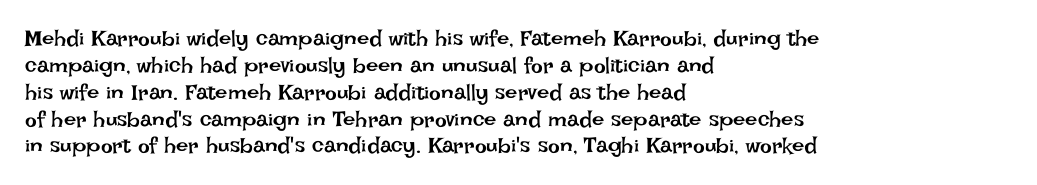
The image shows 22 px text type, upright; set left-aligned, line spacing 1.22x, normal letter spacing, not underlined.
